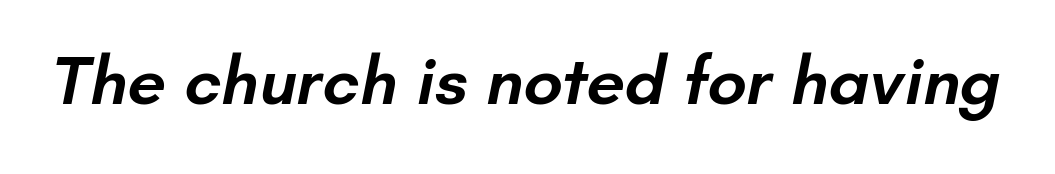
Q: Is the text bold? A: Semi-bold.
Q: Is the typeface a serif or a sans-serif typeface? A: Sans-serif.
Q: Is the text underlined? A: No.
Q: Is the spacing between letters normal or unusually wide? A: Normal.
Q: Width (condensed, normal, or wide)? A: Normal.
Q: Stroke contrast? A: Low.
Q: x-height? A: Small.
Q: Monospaced? A: No.
